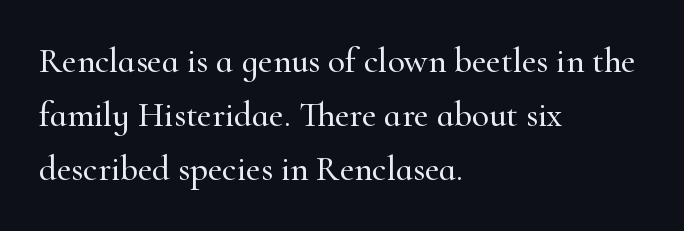
The image shows 35 px serif type, upright; set left-aligned, normal line spacing (1.55x), normal letter spacing, not underlined; high stroke contrast and a small x-height.
